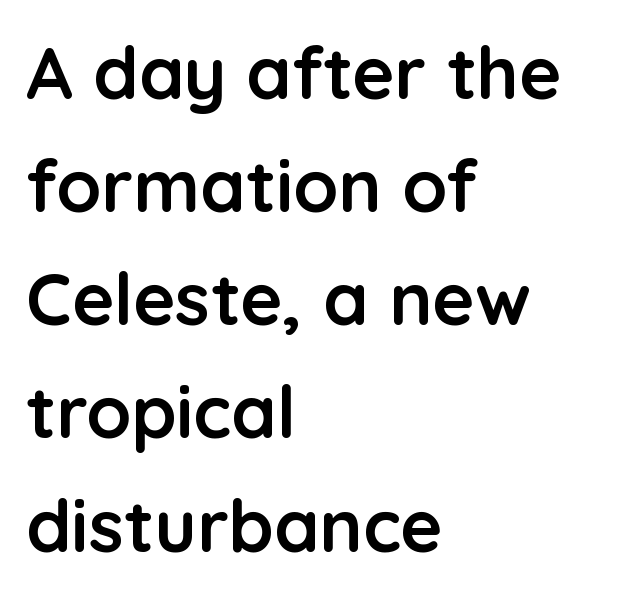
Observe the ordinary spacing: letters are neighbours, not strangers. A clean baseline with only descenders dipping below it. The typography opts for an upright posture over an oblique one. The letters are bold, with thick, heavy strokes. The rendering uses natural spacing where letterforms have individual widths.
